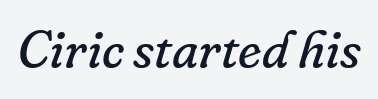
Q: Is the text bold? A: No.
Q: Is the text italic (slanted)? A: Yes, it leans right by about 16 degrees.
Q: Is the typeface a serif or a sans-serif typeface? A: Serif.
Q: Is the text underlined? A: No.
Q: Is the spacing between letters normal or unusually wide? A: Normal.
Q: Width (condensed, normal, or wide)? A: Normal.
Q: Stroke contrast? A: Low.
Q: x-height? A: Small.
Q: Monospaced? A: No.
